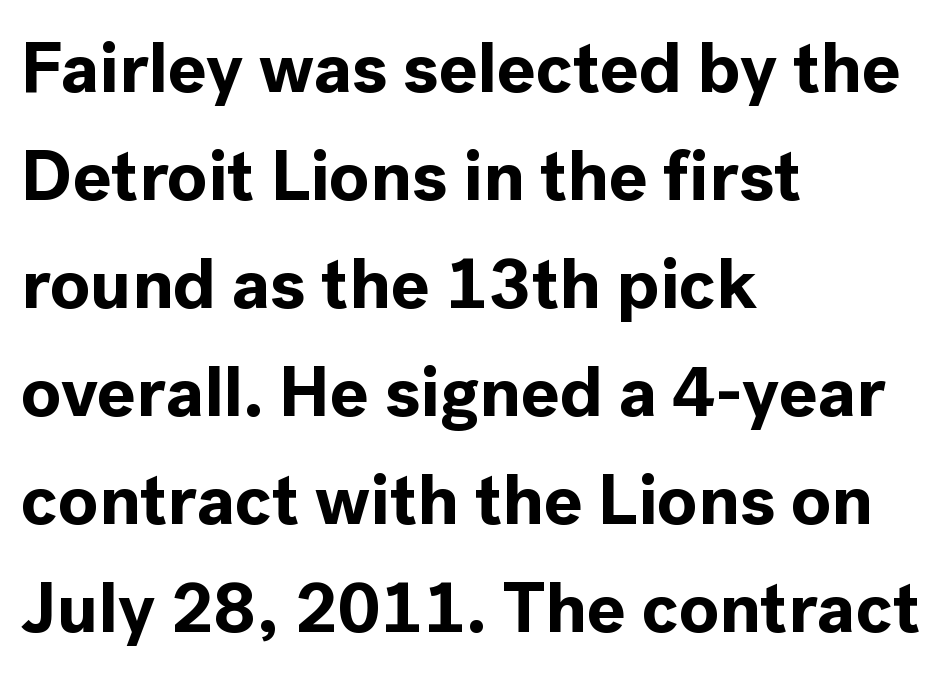
Q: Is the text bold? A: Yes.
Q: Is the text italic (slanted)? A: No, it is upright.
Q: Is the typeface a serif or a sans-serif typeface? A: Sans-serif.
Q: Is the text underlined? A: No.
Q: How is the paragraph aligned? A: Left-aligned.
Q: Is the spacing between letters normal or unusually wide? A: Normal.
Q: Is the spacing between lines tight, normal or loose? A: Normal.
Q: Width (condensed, normal, or wide)? A: Normal.
Q: x-height? A: Medium.
Q: Monospaced? A: No.
